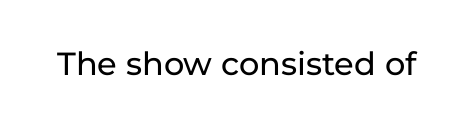
Rendered with straight, roman letterforms. You could not count columns in this text — the font is proportionally spaced. Rule under the text: the space is simply empty. The letters carry no serifs — their stems end cleanly without finishing strokes. This sample uses plain, unmodified letter spacing.
